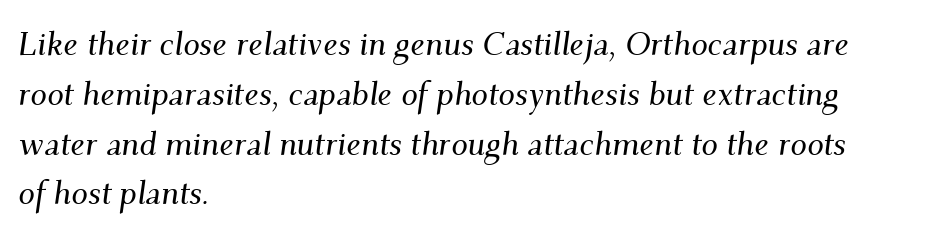
Classification — serif. Is this a fixed-width face? No — the glyphs have proportional, varying widths. The foot of each line stays bare and open. Reading down the column, the eye jumps a familiar distance to each next line. Compared with a centered layout, this one pins lines to the left instead. Characters are canted at an angle relative to the baseline's perpendicular.
